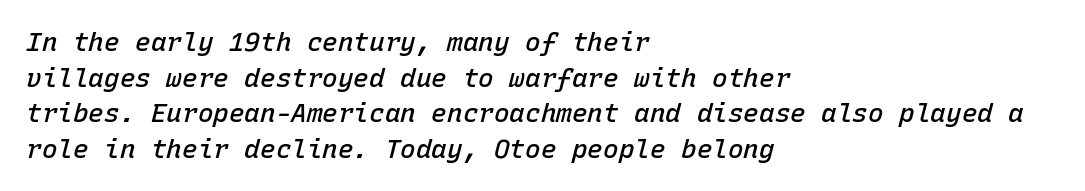
Vertical spacing — default. Notice how the passage keeps a crisp vertical edge on the left only. Italic? Definitely — the glyphs are oblique. Set as a demibold, roughly 600 on the weight scale. Default kerning and tracking; the words read as compact shapes.
